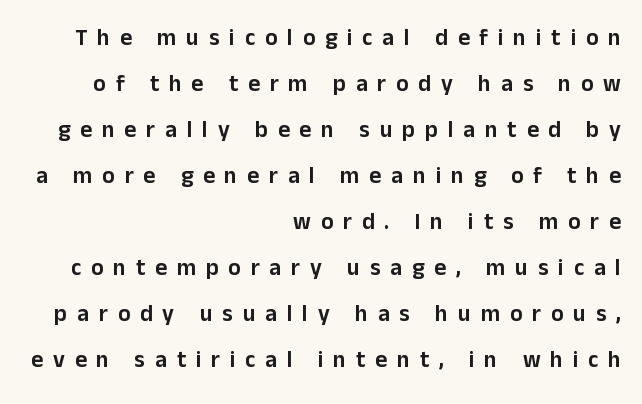
Q: Is the text italic (slanted)? A: No, it is upright.
Q: Is the text underlined? A: No.
Q: How is the paragraph aligned? A: Right-aligned.
Q: Is the spacing between letters normal or unusually wide? A: Unusually wide.
Q: Is the spacing between lines tight, normal or loose? A: Loose.
